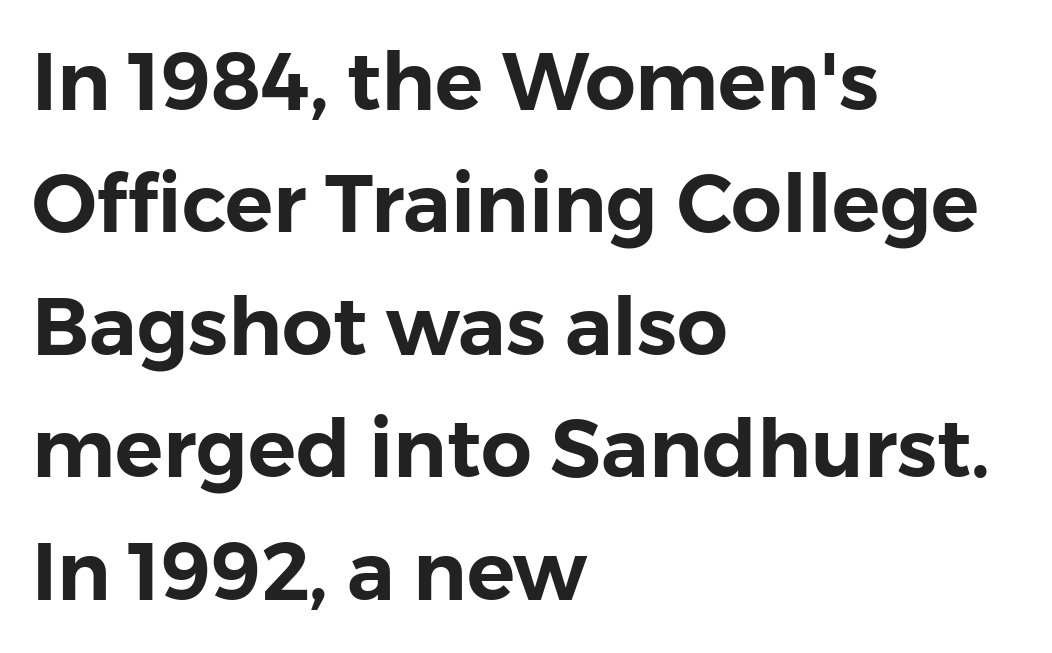
A student would call this left alignment; a typographer would say flush left, rag right. The typeface chosen for these lines omits serifs. You could not count columns in this text — the font is proportionally spaced. Is there much room between lines? A standard amount, neither cramped nor airy.
